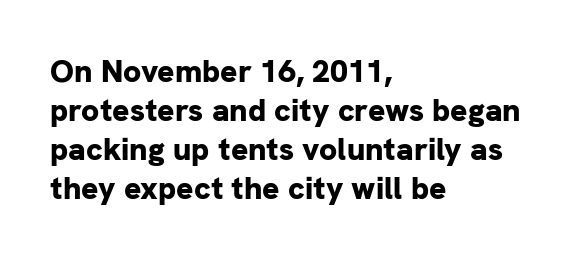
{"serif": "no", "italic": "no", "bold": "yes", "weight": "bold", "width": "normal", "stroke_contrast": "low", "x_height": "medium", "monospaced": "no", "underline": "no", "align": "left", "line_spacing_ratio": 1.22, "letter_spacing": "normal", "letter_spacing_em": 0.0, "glyph_px": 32}
